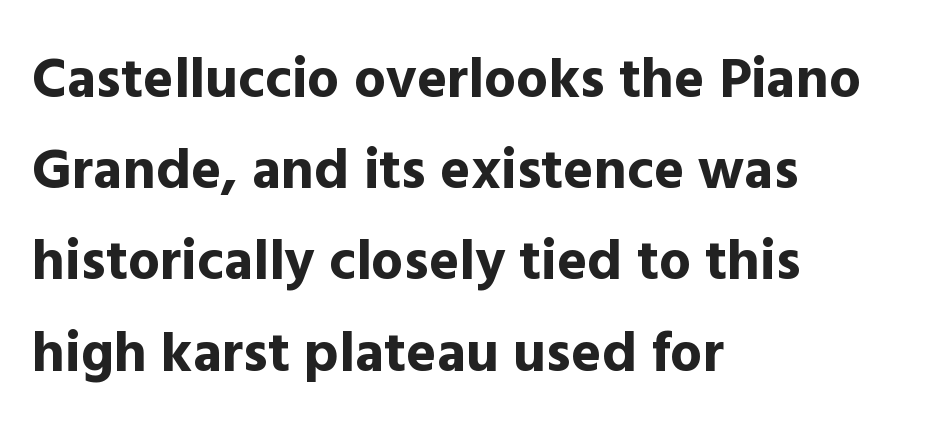
The image shows 57 px bold sans-serif type, upright; set left-aligned, normal line spacing (1.6x), normal letter spacing, not underlined; a medium x-height.
